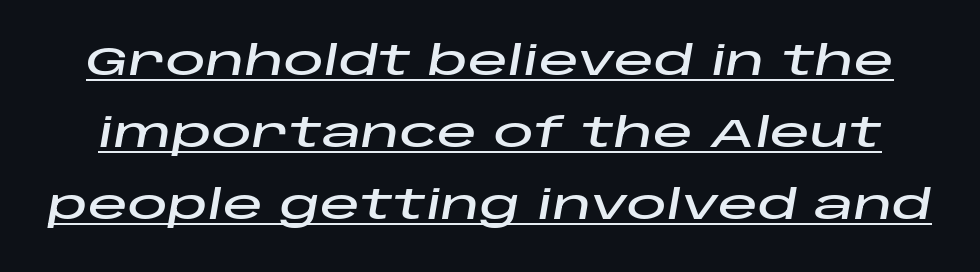
How are the letters spaced? Ordinarily, with no added tracking. Emphasis-style slanted type is in use. In designer terms, the underline attribute is active on this setting. Is this a fixed-width face? No — the glyphs have proportional, varying widths.
